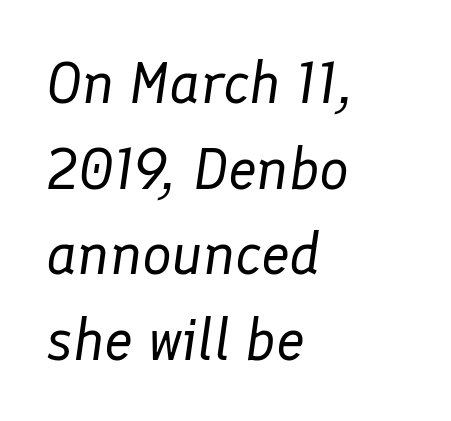
Nothing unusual about the tracking: characters are spaced as the font intends. The lines are quadded left. Compared with typical paragraphs, the rows here are spaced about the same. The passage shown is not underscored anywhere.
